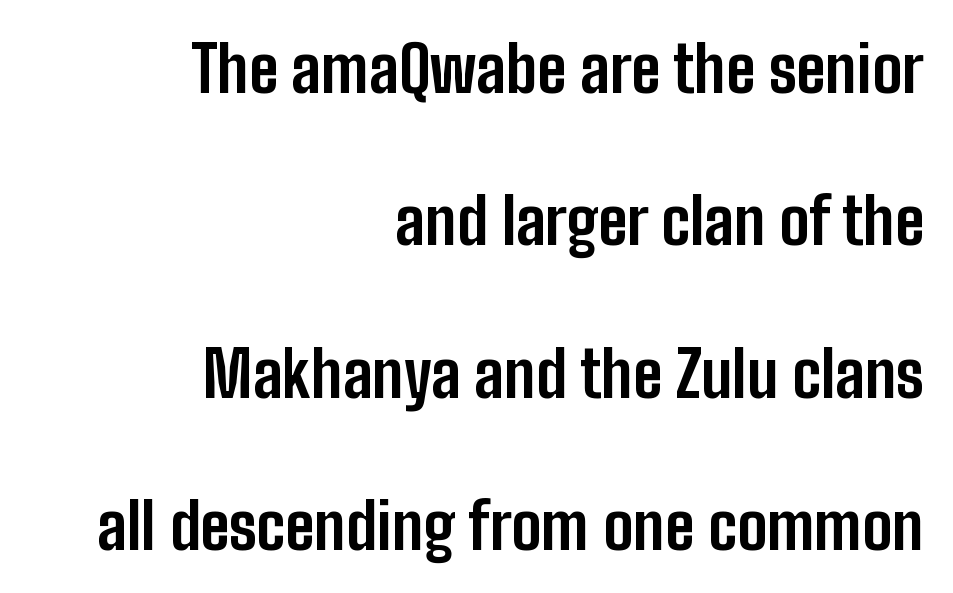
Q: Is the text bold? A: Yes.
Q: Is the text italic (slanted)? A: No, it is upright.
Q: Is the typeface a serif or a sans-serif typeface? A: Sans-serif.
Q: Is the text underlined? A: No.
Q: How is the paragraph aligned? A: Right-aligned.
Q: Is the spacing between letters normal or unusually wide? A: Normal.
Q: Is the spacing between lines tight, normal or loose? A: Loose.
Q: Width (condensed, normal, or wide)? A: Condensed.
Q: Stroke contrast? A: Low.
Q: x-height? A: Medium.
Q: Monospaced? A: No.
